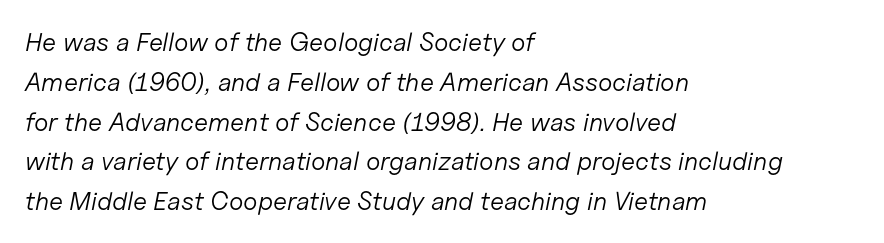
A typesetter would mark this as italic. The gaps between neighbouring characters are ordinary and unremarkable. Is there much room between lines? A standard amount, neither cramped nor airy. Each stroke keeps to a modest, everyday thickness or less.
